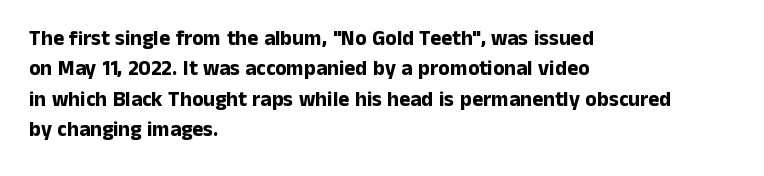
The image shows 21 px bold type, upright; set left-aligned, normal line spacing (1.45x), normal letter spacing, not underlined.
